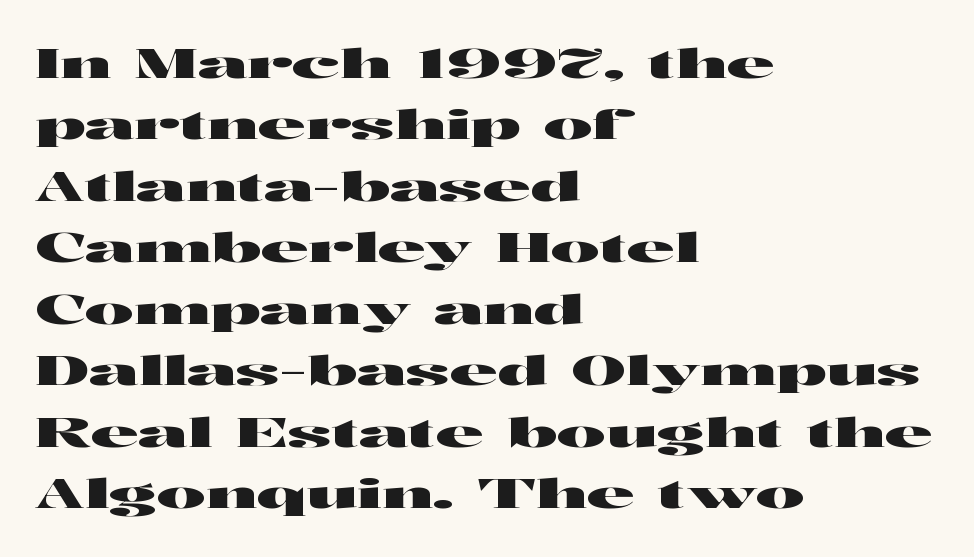
The face used here is a sans, in the tradition of grotesques and geometrics. Characters remain perfectly vertical along every line. Character widths vary here, with narrow letters taking less room than wide ones. The paragraph has a hard left edge and a soft right edge. The gap between lines stays unmarked. The horizontal fit of the characters is conventional and even.
